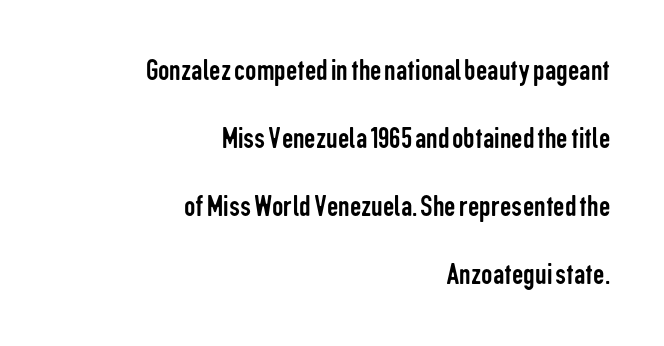
The image shows 32 px regular-weight, condensed sans-serif type, upright; set right-aligned, loose line spacing (2.13x), normal letter spacing, not underlined; low stroke contrast and a medium x-height.
